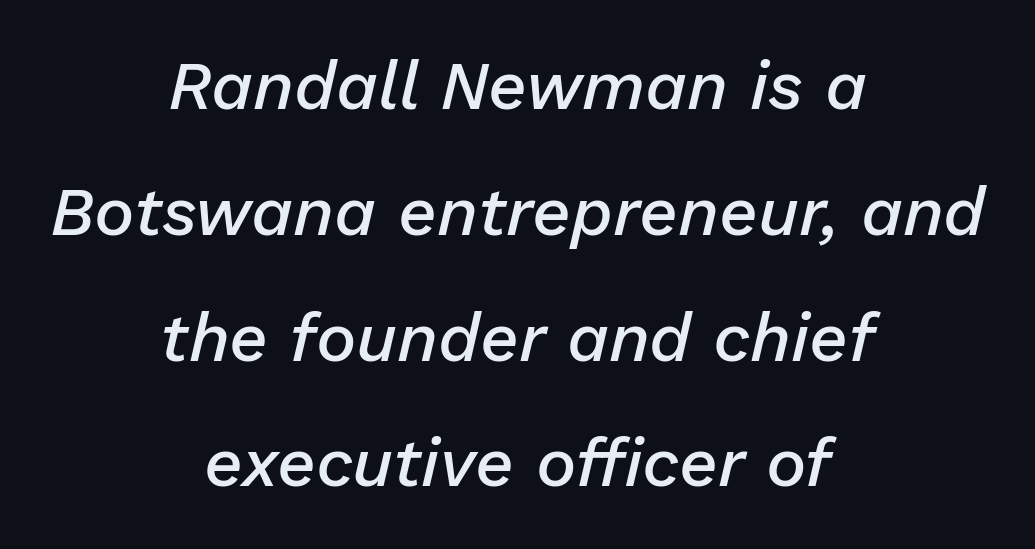
Q: Is the text bold? A: Semi-bold.
Q: Is the text italic (slanted)? A: Yes, it leans right by about 13 degrees.
Q: Is the text underlined? A: No.
Q: How is the paragraph aligned? A: Centered.
Q: Is the spacing between letters normal or unusually wide? A: Normal.
Q: Width (condensed, normal, or wide)? A: Normal.
Q: Stroke contrast? A: Low.
Q: x-height? A: Medium.
Q: Monospaced? A: No.
